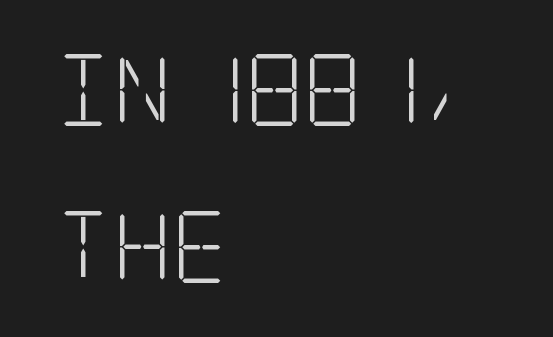
Posture: upright roman. A classic flush-left, rag-right setting is used for this passage. The face used here is seriffed, in the tradition of book romans. If you measured baseline to baseline, you'd find a long distance.
